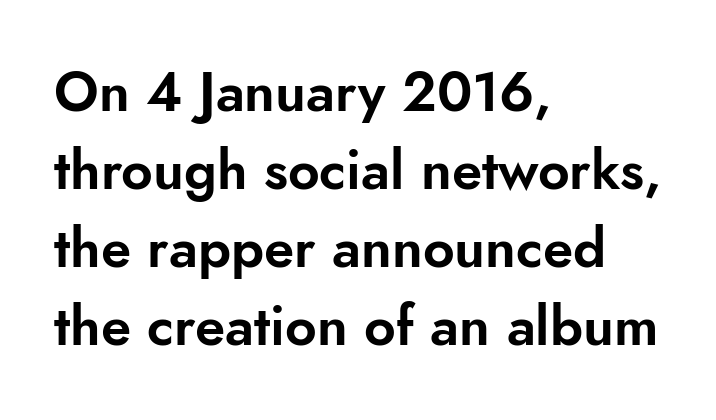
Q: Is the text italic (slanted)? A: No, it is upright.
Q: Is the typeface a serif or a sans-serif typeface? A: Sans-serif.
Q: Is the text underlined? A: No.
Q: How is the paragraph aligned? A: Left-aligned.
Q: Is the spacing between letters normal or unusually wide? A: Normal.
Q: Is the spacing between lines tight, normal or loose? A: Normal.
Q: Width (condensed, normal, or wide)? A: Normal.
Q: Stroke contrast? A: Low.
Q: x-height? A: Small.
Q: Monospaced? A: No.
